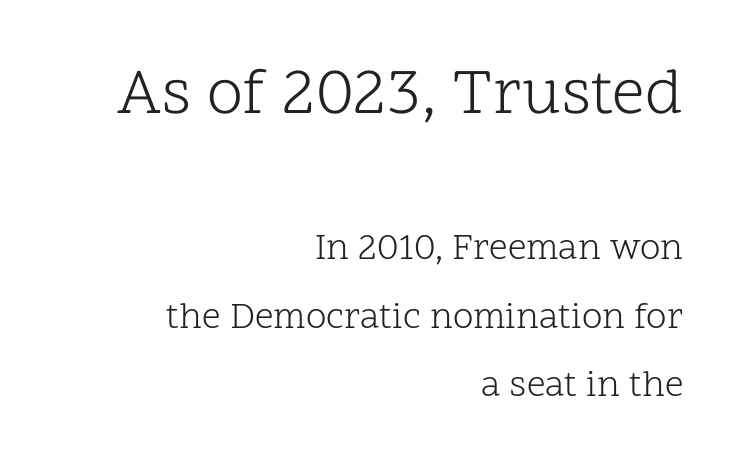
The image shows 65 px light serif type, upright; set right-aligned, line spacing 1.85x, normal letter spacing, not underlined; the first (top) block is 1.76x larger; low stroke contrast and a medium x-height.
